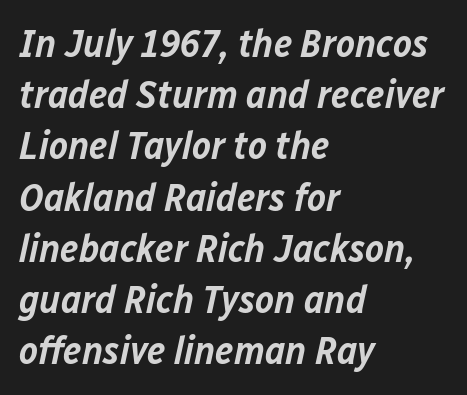
{"italic": "yes", "lean": "right", "slant_degrees": 12, "bold": "semi", "weight": "semibold", "width": "normal", "stroke_contrast": "low", "x_height": "medium", "monospaced": "no", "underline": "no", "align": "left", "line_spacing": "normal", "line_spacing_ratio": 1.28, "letter_spacing": "normal", "letter_spacing_em": 0.0, "glyph_px": 40}
